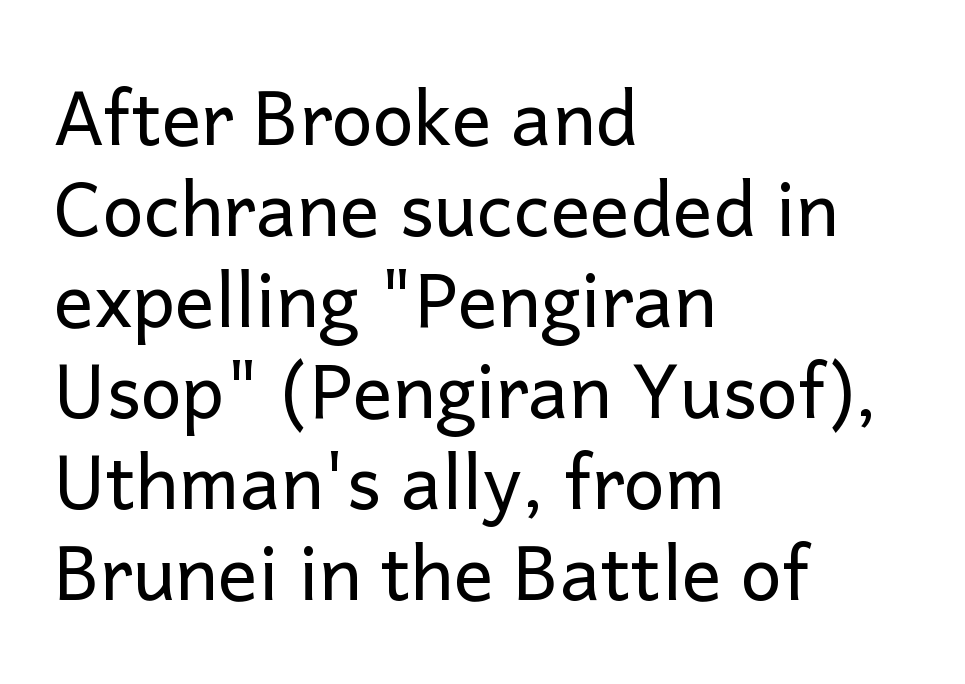
Q: Is the text bold? A: No.
Q: Is the text italic (slanted)? A: No, it is upright.
Q: Is the typeface a serif or a sans-serif typeface? A: Sans-serif.
Q: Is the text underlined? A: No.
Q: How is the paragraph aligned? A: Left-aligned.
Q: Is the spacing between letters normal or unusually wide? A: Normal.
Q: Width (condensed, normal, or wide)? A: Normal.
Q: Stroke contrast? A: Low.
Q: x-height? A: Medium.
Q: Monospaced? A: No.
